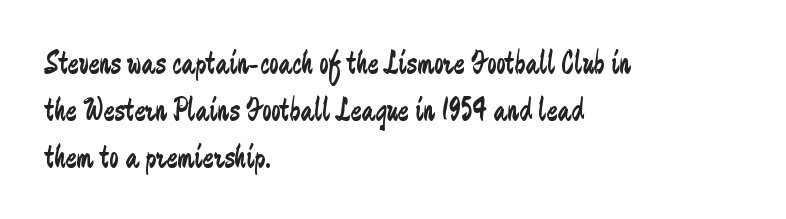
The image shows 33 px regular-weight, condensed sans-serif type; set left-aligned, normal line spacing (1.43x), normal letter spacing, not underlined; low stroke contrast and a medium x-height.
